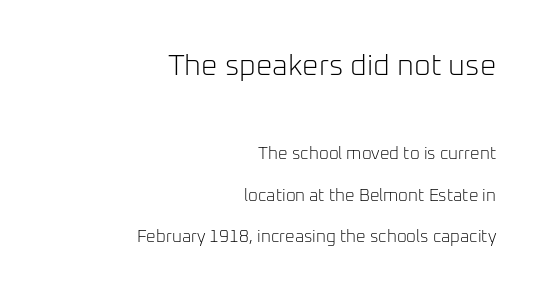
Varying glyph widths throughout — classic text-font behaviour. Nothing heavy about these letters — not bold at all. Students, note that the glyphs here touch the page at normal intervals. Honestly, the rows look like they've been pulled way apart.
